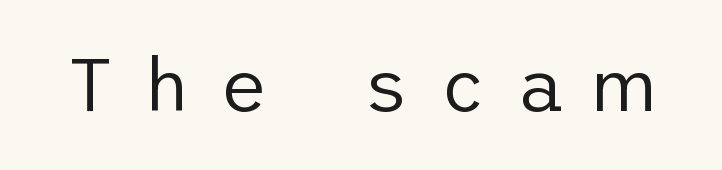
{"serif": "no", "italic": "no", "bold": "no", "weight": "regular", "width": "normal", "stroke_contrast": "low", "x_height": "medium", "underline": "no", "letter_spacing": "wide", "letter_spacing_em": 0.39, "glyph_px": 74}
